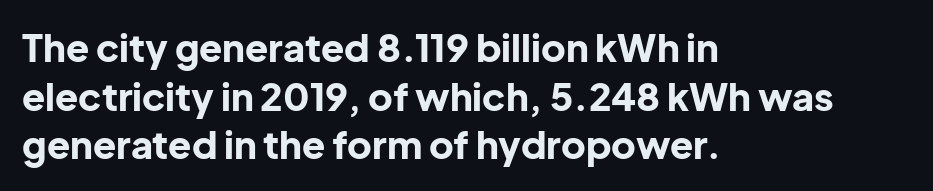
{"serif": "no", "italic": "no", "bold": "yes", "weight": "bold", "width": "normal", "stroke_contrast": "low", "x_height": "medium", "monospaced": "no", "underline": "no", "align": "left", "line_spacing": "normal", "line_spacing_ratio": 1.28, "letter_spacing": "normal", "letter_spacing_em": 0.0, "glyph_px": 38}
